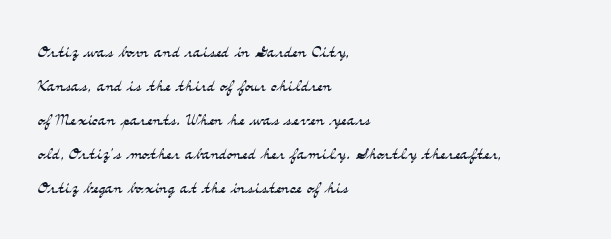
Caption: multi-line text, flush left, ragged right. Beneath every word, the page is bare. Weight: not bold — regular or lighter. Nobody touched the tracking dial on this one. Vertically, the passage feels balanced, rows spaced as you'd expect.
